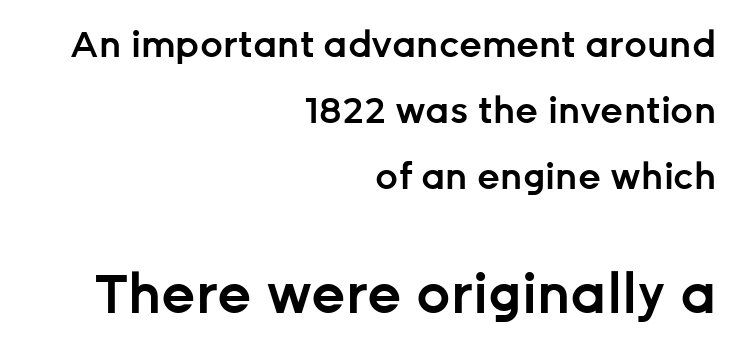
Proportional: the letters do not fall into vertical columns. A typesetter would call this zero additional tracking. This is sans-serif lettering, the kind often seen on screens and signage. Upright lettering throughout.
